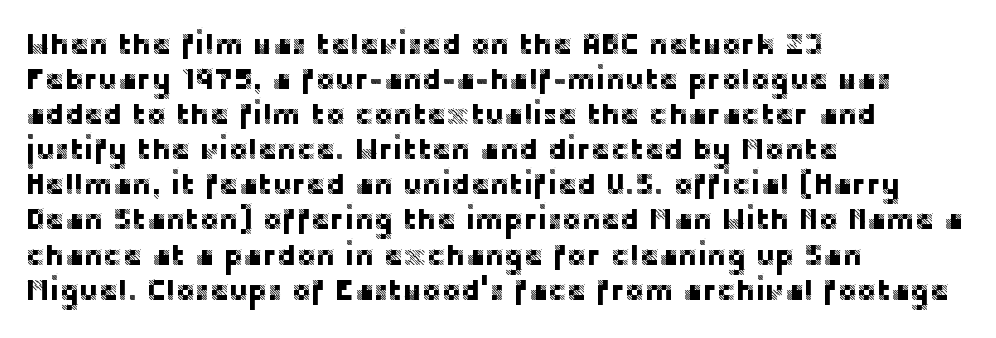
{"serif": "no", "italic": "no", "width": "normal", "stroke_contrast": "low", "x_height": "large", "monospaced": "no", "underline": "no", "align": "left", "line_spacing_ratio": 1.21, "letter_spacing": "normal", "letter_spacing_em": 0.0, "glyph_px": 29}
